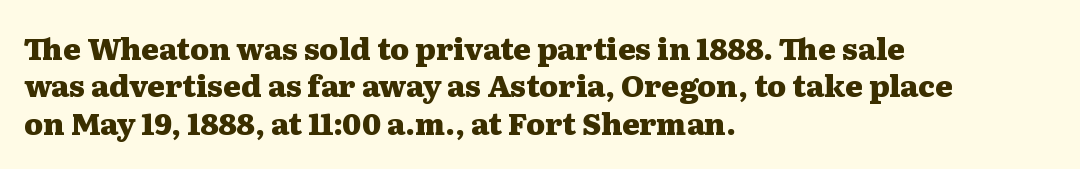
Varying glyph widths throughout — classic text-font behaviour. Italic? Not at all — the glyphs are vertical. Clear beneath every line of the passage. Look at the tracking — it's just the regular setting, nothing added. Vertically, the passage feels balanced, rows spaced as you'd expect. What weight is shown? A full bold with thick strokes.
